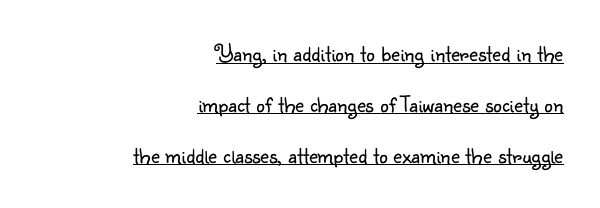
Q: Is the text bold? A: No.
Q: Is the text italic (slanted)? A: No, it is upright.
Q: Is the text underlined? A: Yes.
Q: How is the paragraph aligned? A: Right-aligned.
Q: Is the spacing between letters normal or unusually wide? A: Normal.
Q: Is the spacing between lines tight, normal or loose? A: Loose.
